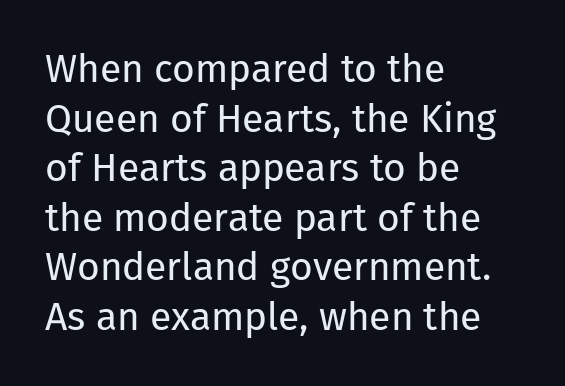
Q: Is the text bold? A: No.
Q: Is the text italic (slanted)? A: No, it is upright.
Q: Is the typeface a serif or a sans-serif typeface? A: Sans-serif.
Q: Is the text underlined? A: No.
Q: How is the paragraph aligned? A: Left-aligned.
Q: Is the spacing between letters normal or unusually wide? A: Normal.
Q: Is the spacing between lines tight, normal or loose? A: Normal.
Q: Width (condensed, normal, or wide)? A: Normal.
Q: Stroke contrast? A: Low.
Q: x-height? A: Medium.
Q: Monospaced? A: No.
